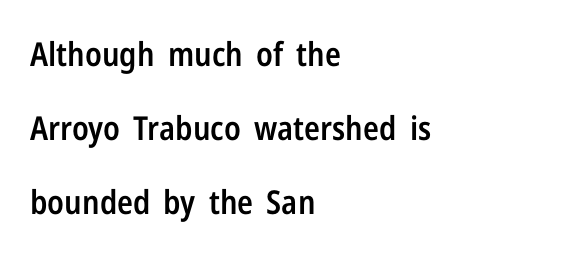
The image shows 33 px semibold, condensed sans-serif type, upright; set left-aligned, loose line spacing (2.24x), normal letter spacing, not underlined; low stroke contrast and a medium x-height.
